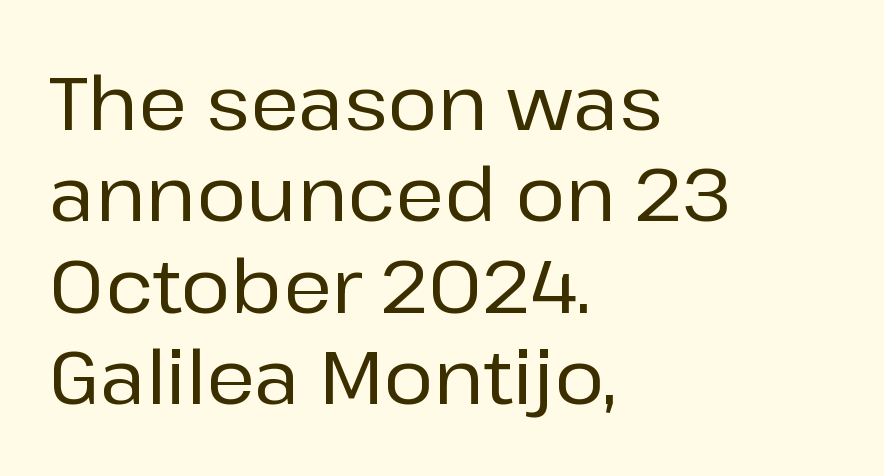
The image shows 75 px sans-serif type, upright; set left-aligned, line spacing 1.22x, normal letter spacing, not underlined; low stroke contrast and a medium x-height.
